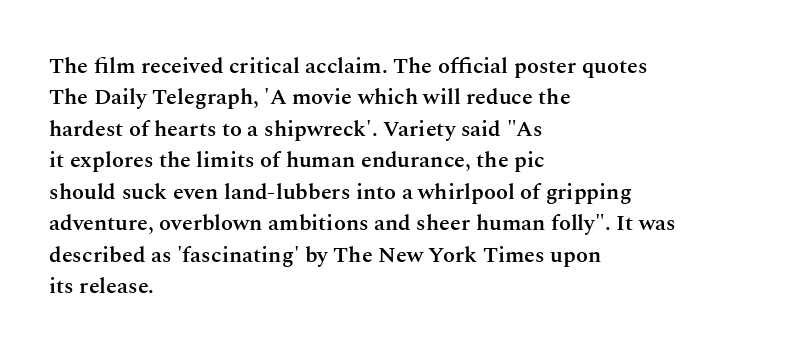
{"italic": "no", "bold": "semi", "underline": "no", "align": "left", "line_spacing": "normal", "line_spacing_ratio": 1.43, "letter_spacing": "normal", "letter_spacing_em": 0.0, "glyph_px": 22}
